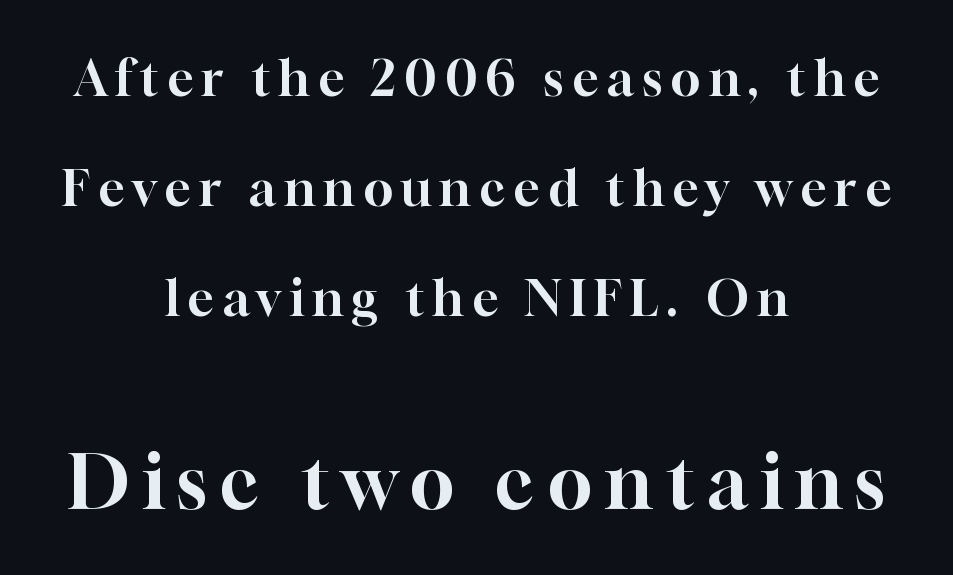
{"serif": "yes", "italic": "no", "width": "normal", "stroke_contrast": "high", "x_height": "medium", "monospaced": "no", "underline": "no", "align": "center", "line_spacing": "loose", "line_spacing_ratio": 2.24, "larger_block": "second", "size_ratio": 1.51, "glyph_px": 74}
